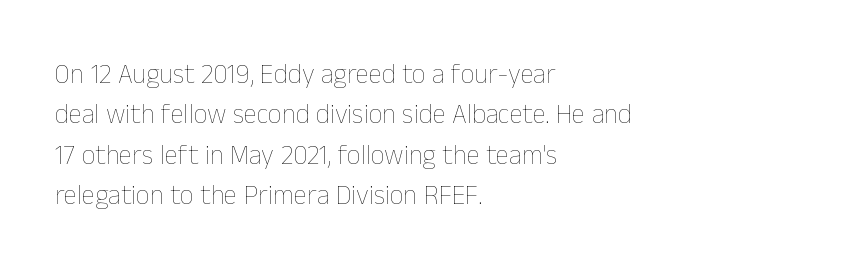
The image shows 27 px text type, upright; set left-aligned, normal line spacing (1.5x), normal letter spacing, not underlined.
